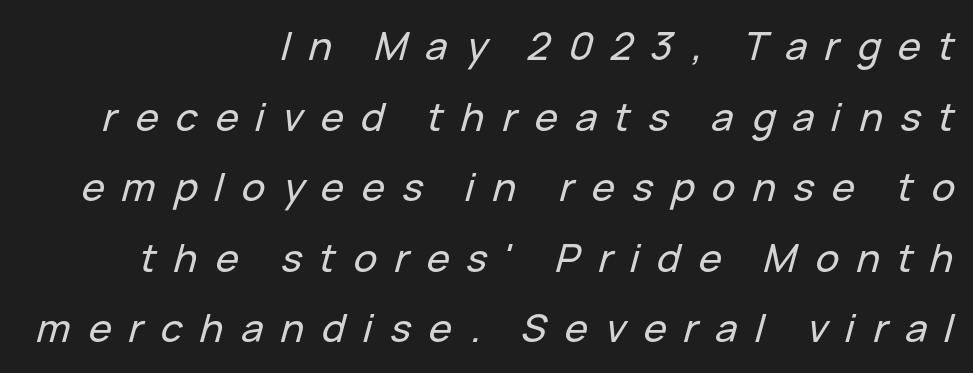
Q: Is the text italic (slanted)? A: Yes, it leans right by about 15 degrees.
Q: Is the text underlined? A: No.
Q: How is the paragraph aligned? A: Right-aligned.
Q: Is the spacing between letters normal or unusually wide? A: Unusually wide.
Q: Width (condensed, normal, or wide)? A: Normal.
Q: Stroke contrast? A: Low.
Q: x-height? A: Medium.
Q: Monospaced? A: No.
